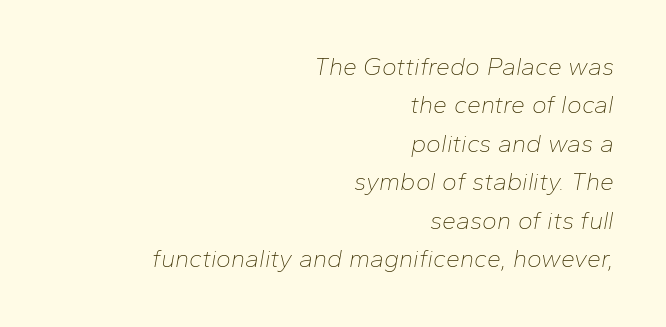
{"italic": "yes", "lean": "right", "slant_degrees": 10, "bold": "no", "underline": "no", "align": "right", "line_spacing": "normal", "line_spacing_ratio": 1.54, "letter_spacing": "normal", "letter_spacing_em": 0.0, "glyph_px": 25}
